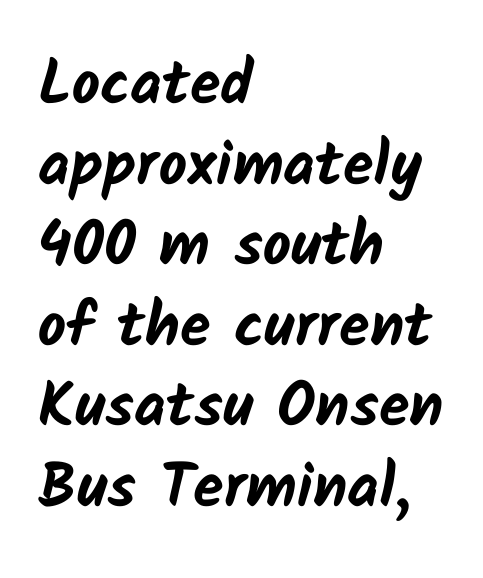
Q: Is the text bold? A: Yes.
Q: Is the typeface a serif or a sans-serif typeface? A: Sans-serif.
Q: Is the text underlined? A: No.
Q: How is the paragraph aligned? A: Left-aligned.
Q: Is the spacing between letters normal or unusually wide? A: Normal.
Q: Is the spacing between lines tight, normal or loose? A: Normal.
Q: Width (condensed, normal, or wide)? A: Normal.
Q: Stroke contrast? A: Low.
Q: x-height? A: Medium.
Q: Monospaced? A: No.
